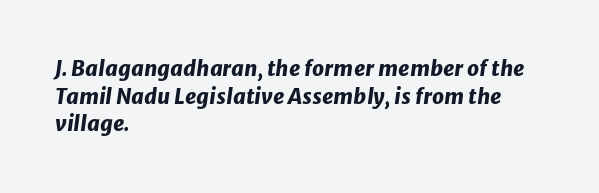
{"italic": "yes", "lean": "right", "slant_degrees": 8, "bold": "yes", "underline": "no", "align": "left", "line_spacing": "normal", "line_spacing_ratio": 1.31, "letter_spacing": "normal", "letter_spacing_em": 0.0, "glyph_px": 21}
